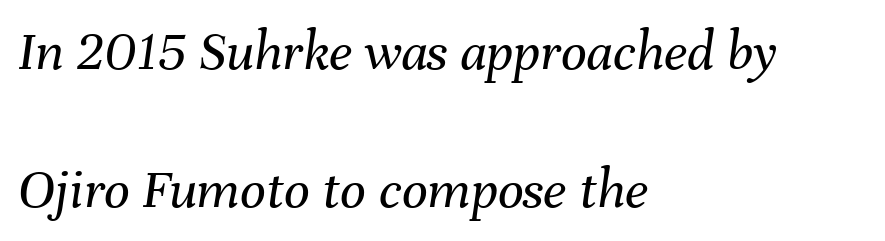
Q: Is the text bold? A: No.
Q: Is the text italic (slanted)? A: Yes, it leans right by about 8 degrees.
Q: Is the text underlined? A: No.
Q: How is the paragraph aligned? A: Left-aligned.
Q: Is the spacing between letters normal or unusually wide? A: Normal.
Q: Is the spacing between lines tight, normal or loose? A: Loose.
Q: Width (condensed, normal, or wide)? A: Normal.
Q: Stroke contrast? A: Medium.
Q: x-height? A: Medium.
Q: Monospaced? A: No.
